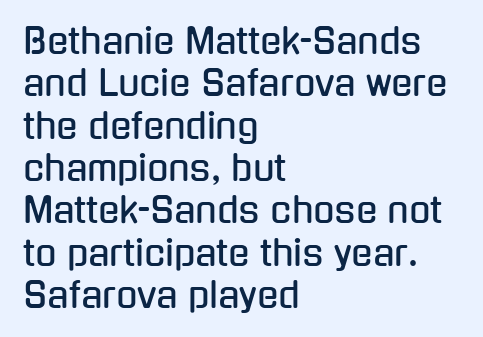
{"serif": "no", "italic": "no", "width": "condensed", "stroke_contrast": "low", "x_height": "medium", "monospaced": "no", "underline": "no", "align": "left", "line_spacing_ratio": 1.21, "letter_spacing": "normal", "letter_spacing_em": 0.0, "glyph_px": 35}
